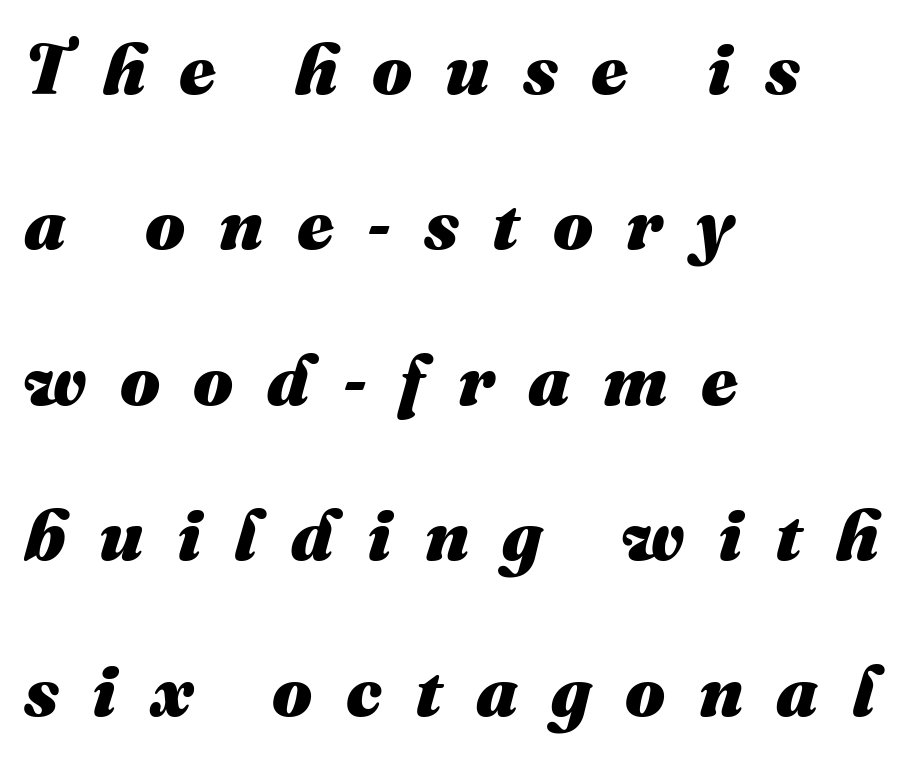
Q: Is the text bold? A: Yes.
Q: Is the text italic (slanted)? A: Yes, it leans right by about 16 degrees.
Q: Is the text underlined? A: No.
Q: How is the paragraph aligned? A: Left-aligned.
Q: Is the spacing between letters normal or unusually wide? A: Unusually wide.
Q: Is the spacing between lines tight, normal or loose? A: Loose.
Q: Width (condensed, normal, or wide)? A: Normal.
Q: Stroke contrast? A: Medium.
Q: x-height? A: Medium.
Q: Monospaced? A: No.
